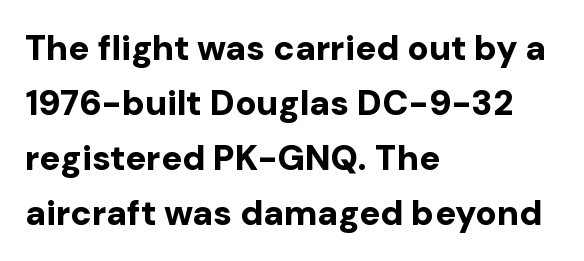
The face used here is a sans, in the tradition of grotesques and geometrics. Ordinary non-slanted type is in use. Character widths vary here, with narrow letters taking less room than wide ones. The strokes are fattened all the way to bold. Regarding leading, the lines here are spaced in the standard way.
